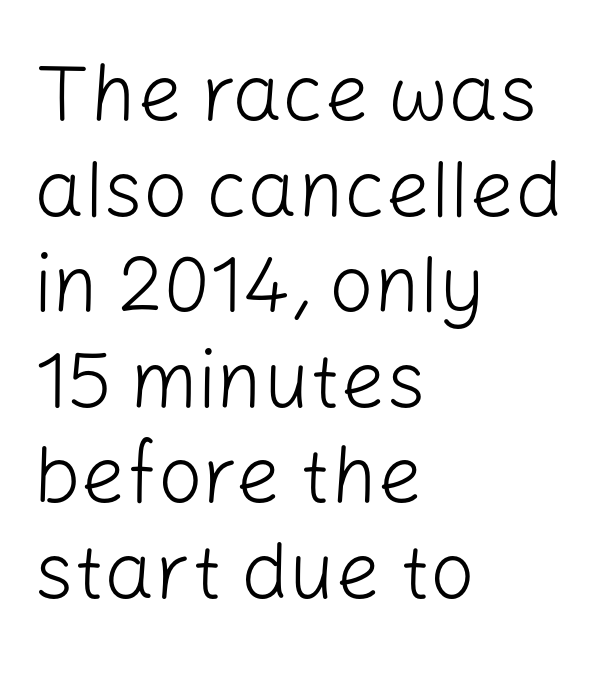
{"serif": "no", "italic": "no", "bold": "no", "weight": "light", "width": "normal", "stroke_contrast": "low", "x_height": "medium", "monospaced": "no", "underline": "no", "align": "left", "line_spacing_ratio": 1.21, "letter_spacing": "normal", "letter_spacing_em": 0.0, "glyph_px": 79}
